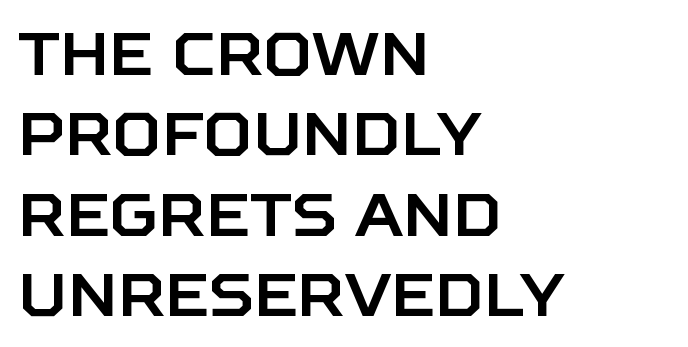
Q: Is the text italic (slanted)? A: No, it is upright.
Q: Is the typeface a serif or a sans-serif typeface? A: Sans-serif.
Q: Is the text underlined? A: No.
Q: How is the paragraph aligned? A: Left-aligned.
Q: Is the spacing between letters normal or unusually wide? A: Normal.
Q: Is the spacing between lines tight, normal or loose? A: Normal.
Q: Width (condensed, normal, or wide)? A: Normal.
Q: Stroke contrast? A: Low.
Q: x-height? A: Large.
Q: Monospaced? A: No.
